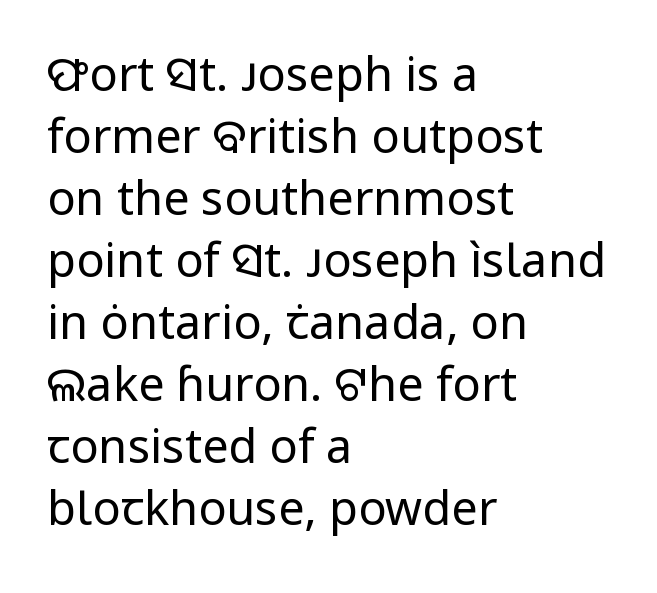
Q: Is the text bold? A: No.
Q: Is the text italic (slanted)? A: No, it is upright.
Q: Is the typeface a serif or a sans-serif typeface? A: Sans-serif.
Q: Is the text underlined? A: No.
Q: How is the paragraph aligned? A: Left-aligned.
Q: Is the spacing between letters normal or unusually wide? A: Normal.
Q: Is the spacing between lines tight, normal or loose? A: Normal.
Q: Width (condensed, normal, or wide)? A: Normal.
Q: Stroke contrast? A: Low.
Q: x-height? A: Medium.
Q: Monospaced? A: No.
